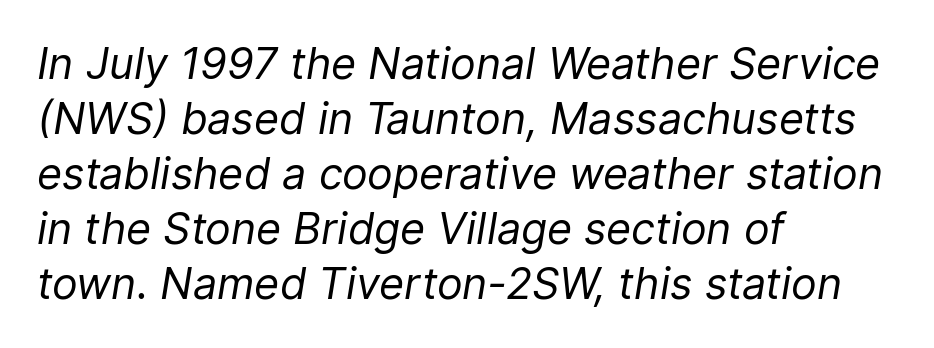
The image shows 43 px regular-weight type, italic (leaning right); set left-aligned, normal line spacing (1.28x), normal letter spacing, not underlined; low stroke contrast and a medium x-height.
